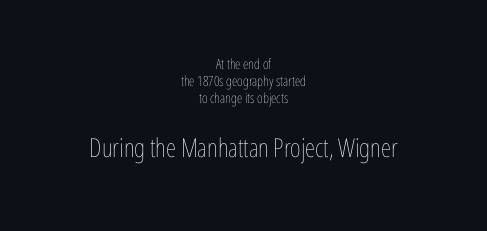
{"italic": "no", "bold": "no", "underline": "no", "align": "center", "line_spacing_ratio": 1.22, "letter_spacing": "normal", "letter_spacing_em": 0.0, "larger_block": "second", "size_ratio": 1.86, "glyph_px": 26}
